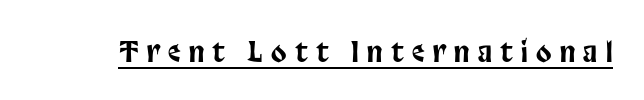
The image shows 28 px condensed sans-serif type, upright; set unusually wide letter spacing (+0.3 em), underlined; low stroke contrast and a large x-height.
